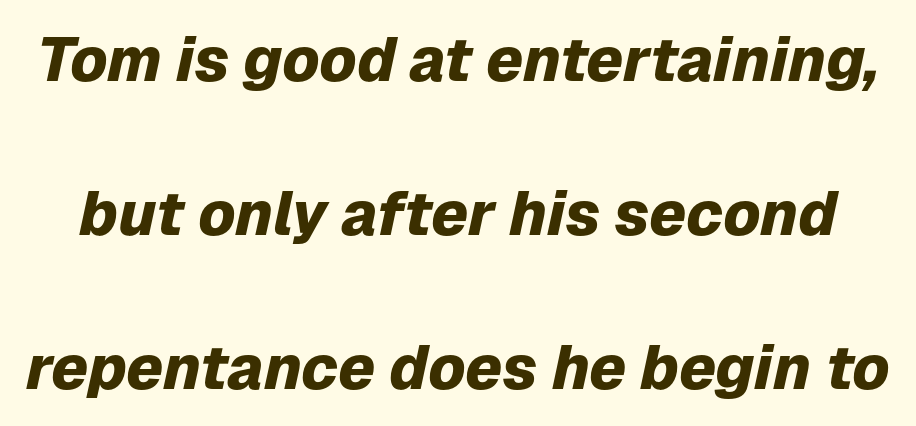
Q: Is the text bold? A: Yes.
Q: Is the text italic (slanted)? A: Yes, it leans right by about 12 degrees.
Q: Is the text underlined? A: No.
Q: Is the spacing between letters normal or unusually wide? A: Normal.
Q: Is the spacing between lines tight, normal or loose? A: Loose.
Q: Width (condensed, normal, or wide)? A: Normal.
Q: Stroke contrast? A: Low.
Q: x-height? A: Medium.
Q: Monospaced? A: No.
